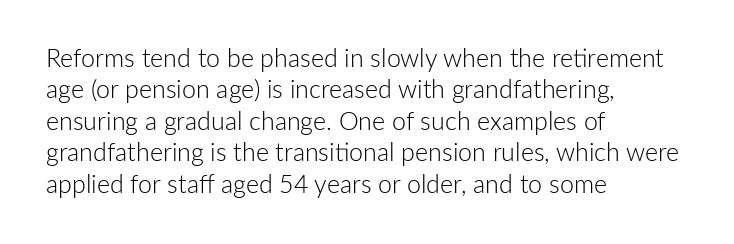
Q: Is the text bold? A: No.
Q: Is the text italic (slanted)? A: No, it is upright.
Q: Is the text underlined? A: No.
Q: How is the paragraph aligned? A: Left-aligned.
Q: Is the spacing between letters normal or unusually wide? A: Normal.
Q: Is the spacing between lines tight, normal or loose? A: Normal.
